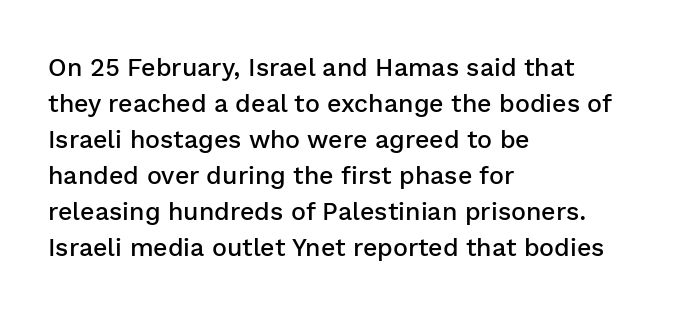
No italicization has been applied; the sample stays upright. How heavy is the stroke? Medium-heavy — a semibold, shy of bold. Default kerning and tracking; the words read as compact shapes. In CSS terms this would be text-align: left. Line spacing here is normal. The specimen omits any rule beneath the text block's lines.
